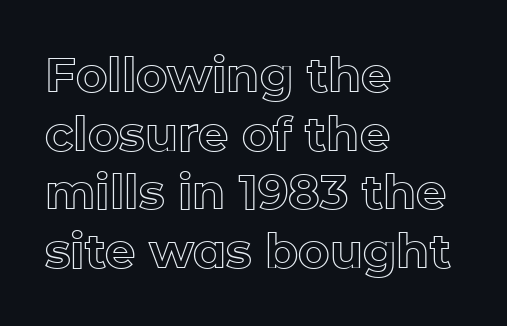
{"italic": "no", "width": "normal", "x_height": "medium", "monospaced": "no", "underline": "no", "align": "left", "line_spacing_ratio": 1.22, "letter_spacing": "normal", "letter_spacing_em": 0.0, "glyph_px": 48}
